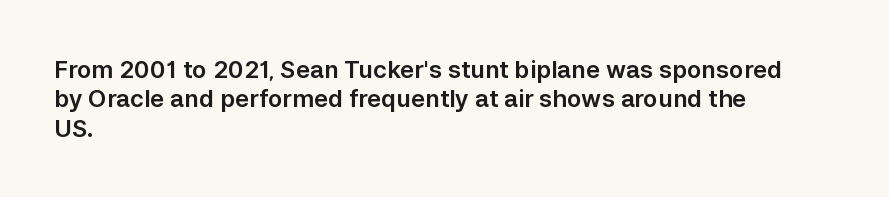
The lettering stays uniformly vertical, giving the passage a roman look. The letterforms sit shoulder to shoulder at normal distance. The setting favours the left margin, as ordinary paragraphs usually do. Decoration check: the copy has no underline.
